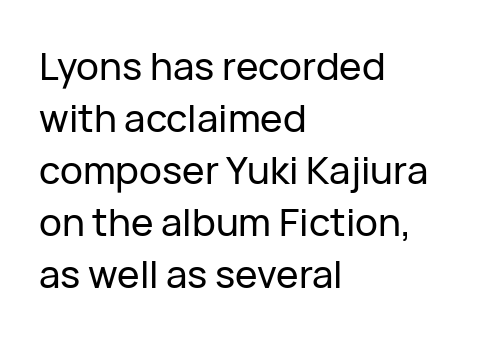
These lines sit exactly where default settings would place them. No feet cap the strokes, marking this as sans-serif type. Is there any slant? The stems are plumb. Think of a printed novel: that variable character pitch is what you see here. Students, note that the glyphs here touch the page at normal intervals. All the whitespace from short lines collects on the right.
